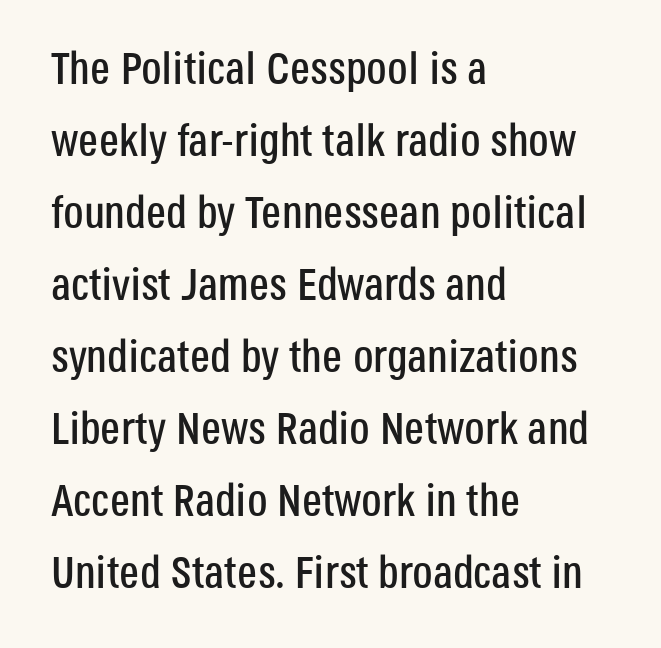
Q: Is the text italic (slanted)? A: No, it is upright.
Q: Is the typeface a serif or a sans-serif typeface? A: Sans-serif.
Q: Is the text underlined? A: No.
Q: How is the paragraph aligned? A: Left-aligned.
Q: Is the spacing between letters normal or unusually wide? A: Normal.
Q: Is the spacing between lines tight, normal or loose? A: Normal.
Q: Width (condensed, normal, or wide)? A: Condensed.
Q: Stroke contrast? A: Low.
Q: x-height? A: Large.
Q: Monospaced? A: No.
